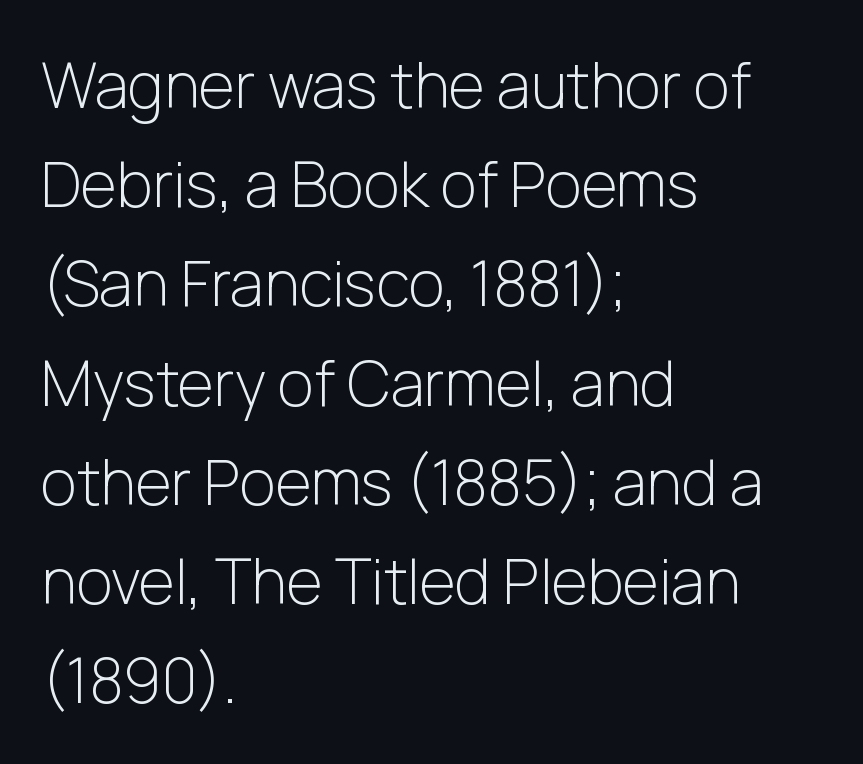
This sample is left-justified, so line endings fall wherever the words run out. The face used here is rendered with its standard letterfit. Weight: not bold — regular or lighter. Character widths vary here, with narrow letters taking less room than wide ones. Designer's note — italics off, roman on. Typographically, this falls in the sans-serif category.
